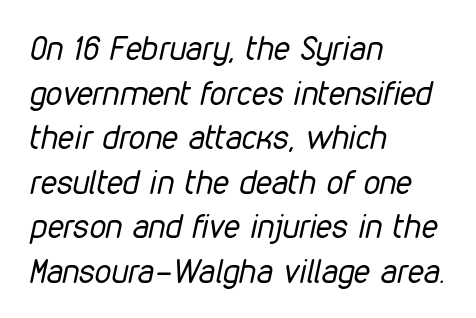
{"italic": "yes", "lean": "right", "slant_degrees": 12, "bold": "no", "weight": "regular", "width": "condensed", "stroke_contrast": "low", "x_height": "medium", "monospaced": "no", "underline": "no", "align": "left", "line_spacing": "normal", "line_spacing_ratio": 1.35, "letter_spacing": "normal", "letter_spacing_em": 0.0, "glyph_px": 33}
